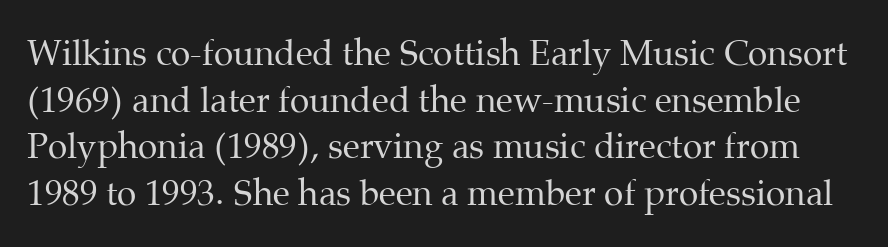
Q: Is the text bold? A: No.
Q: Is the text italic (slanted)? A: No, it is upright.
Q: Is the typeface a serif or a sans-serif typeface? A: Serif.
Q: Is the text underlined? A: No.
Q: Is the spacing between letters normal or unusually wide? A: Normal.
Q: Is the spacing between lines tight, normal or loose? A: Normal.
Q: Width (condensed, normal, or wide)? A: Normal.
Q: Stroke contrast? A: Medium.
Q: x-height? A: Medium.
Q: Monospaced? A: No.
